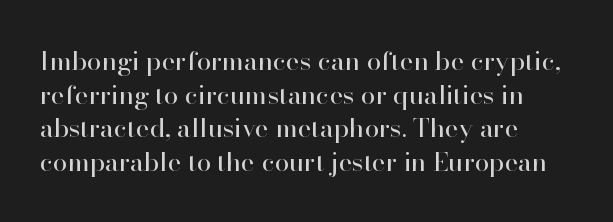
Interline gaps are of average width in this sample. In terms of posture, this sample is upright. Teacher's note: observe the even left margin — that is flush-left alignment. The cut favours lightness, reaching ordinary text weight at its darkest.
